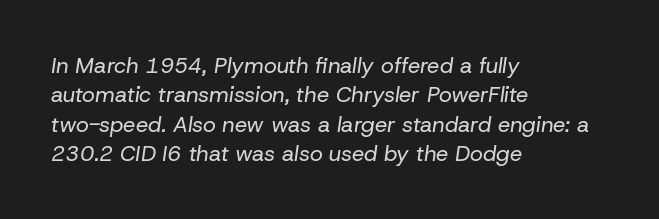
The type is set solid horizontally, with unmodified tracking. Is there much room between lines? A standard amount, neither cramped nor airy. The characters are drawn with everyday or finer stroke widths. Emphasis-style slanted type is in use. Beneath every word, the page is bare. The passage is arranged the way most books set body copy — flush left.
